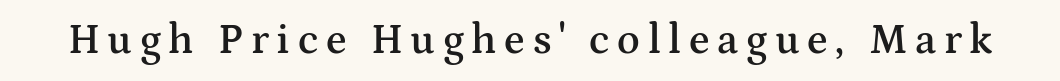
Serif or sans? Serif — the stroke terminals have little feet. Do the characters align in a grid? No, the font is proportional. Set as a demibold, roughly 600 on the weight scale. Posture: upright roman. No word sits above an underline.
